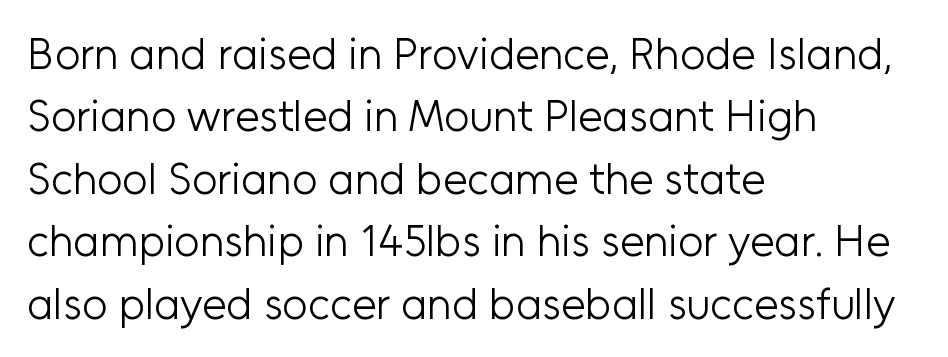
The space beneath each line is pristine and unruled. The axis of the letterforms is exactly vertical. Nope, no serifs anywhere on these letters. No letter is thick-stroked: the sample isn't bold. Spacing verdict: proportional, widths tailored to each character. The lines are quadded left.
